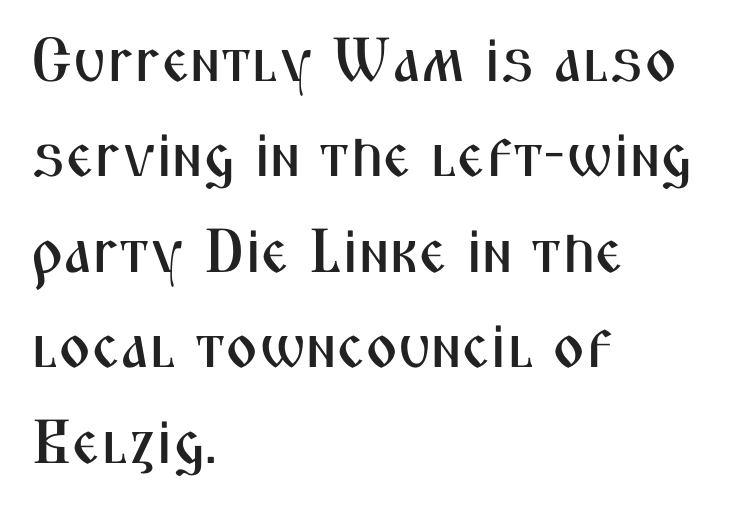
Q: Is the text italic (slanted)? A: No, it is upright.
Q: Is the typeface a serif or a sans-serif typeface? A: Sans-serif.
Q: Is the text underlined? A: No.
Q: How is the paragraph aligned? A: Left-aligned.
Q: Is the spacing between letters normal or unusually wide? A: Normal.
Q: Is the spacing between lines tight, normal or loose? A: Normal.
Q: Width (condensed, normal, or wide)? A: Condensed.
Q: Stroke contrast? A: Medium.
Q: x-height? A: Medium.
Q: Monospaced? A: No.
